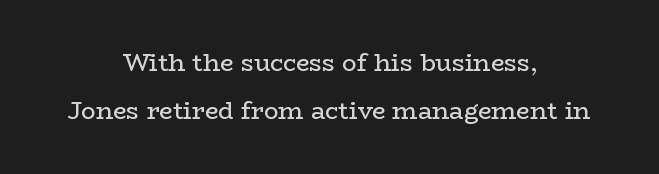
The image shows 24 px text type, upright; set centered, loose line spacing (2.01x), normal letter spacing, not underlined.
